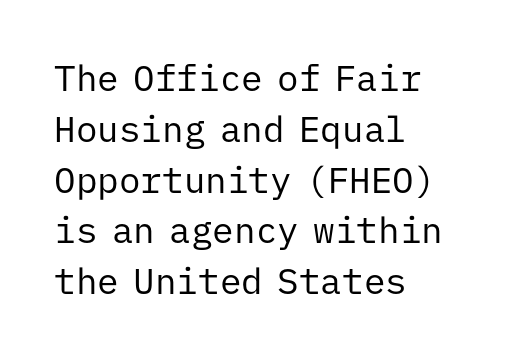
The letters march in equal steps, a hallmark of fixed-pitch type. The area under the type is left untouched. Students, note that the glyphs here touch the page at normal intervals. It's the straight-up-and-down kind of type. Unlike a traditional serif, this face leaves its strokes unadorned. Typeset ragged right — the left edge is the straight one.
